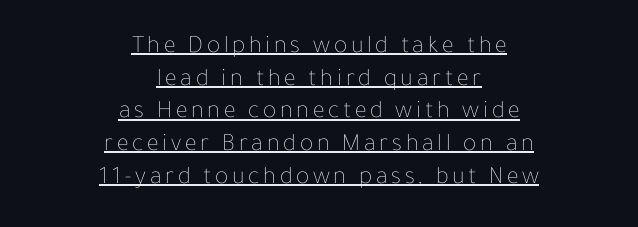
Is there any slant? The stems are plumb. A baseline rule has been typeset under these characters. This rendering uses center alignment, leaving both contours irregular but symmetric. Ink coverage per letter is moderate at most. The rendering uses a moderate line-height, typical for paragraphs.
